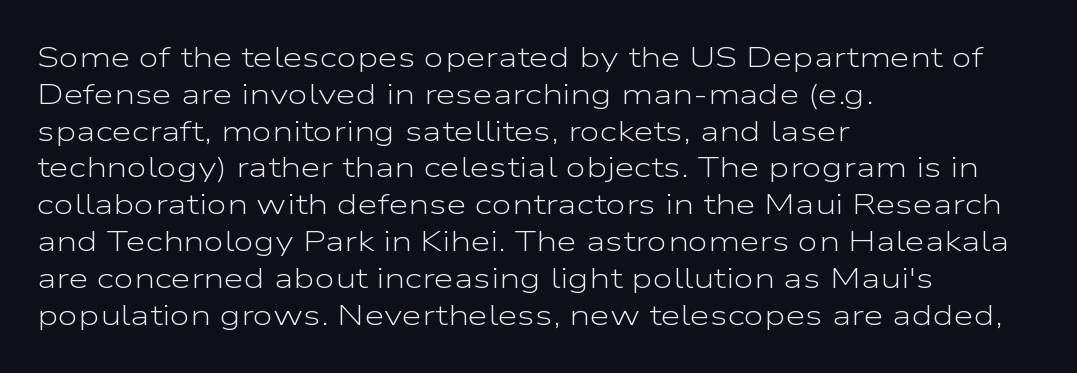
You could not count columns in this text — the font is proportionally spaced. The font sits on the lighter half of the weight spectrum, regular included. Successive baselines arrive at the customary interval. The letterforms sit shoulder to shoulder at normal distance. No word sits above an underline.
